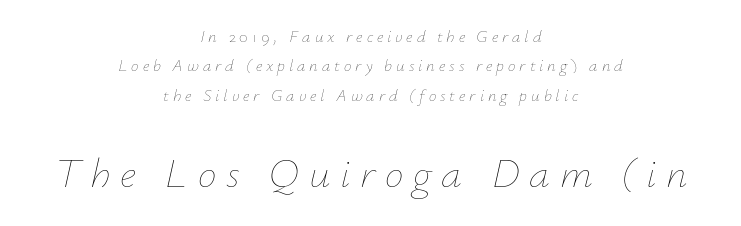
The cut favours lightness, reaching ordinary text weight at its darkest. The rendering uses natural spacing where letterforms have individual widths. The horizontal fit of the characters is loose and conspicuously gappy. This sample is center-justified, so both line endings float freely. If you drew a line through each stem, it would be angled.
